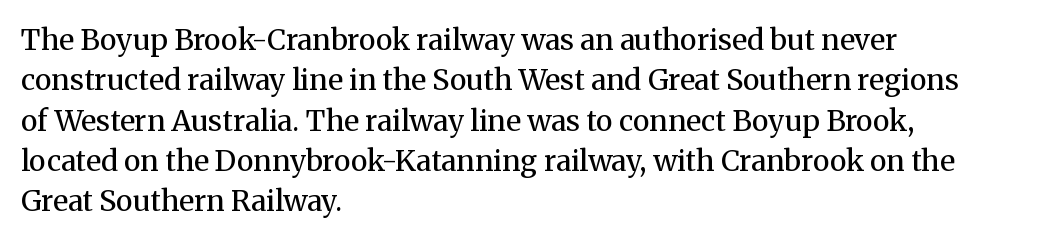
{"serif": "yes", "italic": "no", "bold": "no", "weight": "regular", "width": "normal", "stroke_contrast": "medium", "x_height": "medium", "monospaced": "no", "underline": "no", "align": "left", "line_spacing": "normal", "line_spacing_ratio": 1.39, "letter_spacing": "normal", "letter_spacing_em": 0.0, "glyph_px": 29}
